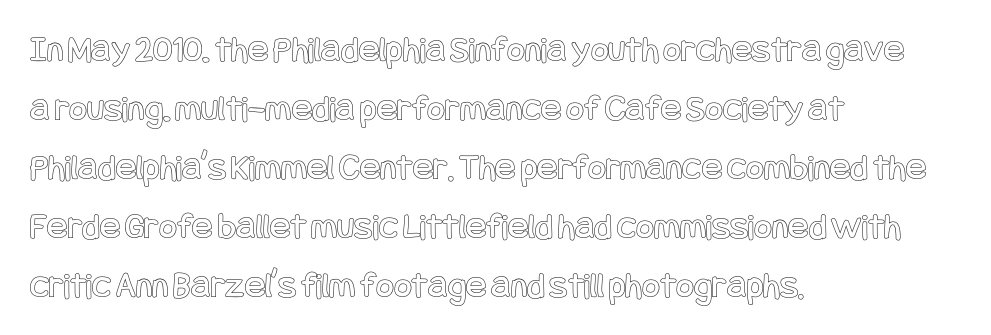
Q: Is the text italic (slanted)? A: No, it is upright.
Q: Is the text underlined? A: No.
Q: How is the paragraph aligned? A: Left-aligned.
Q: Is the spacing between letters normal or unusually wide? A: Normal.
Q: Is the spacing between lines tight, normal or loose? A: Normal.
Q: Width (condensed, normal, or wide)? A: Condensed.
Q: x-height? A: Large.
